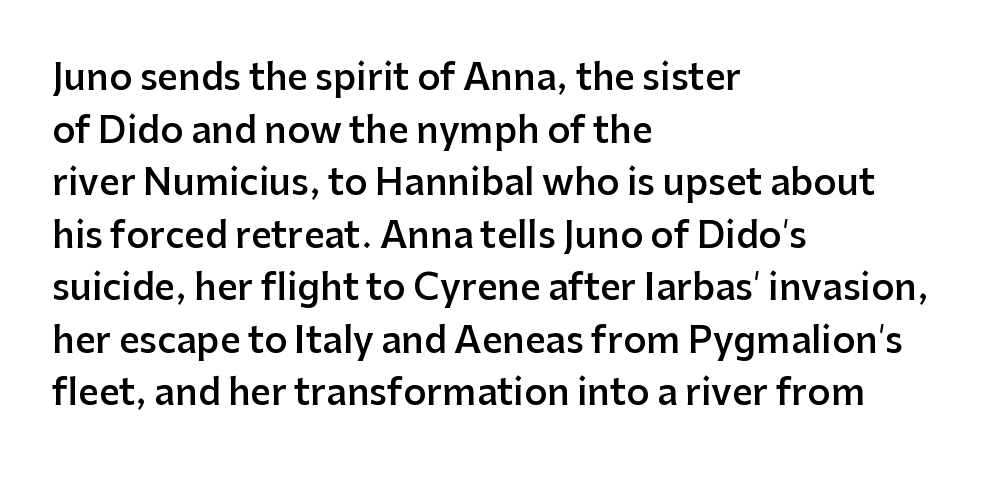
Q: Is the text bold? A: Semi-bold.
Q: Is the text italic (slanted)? A: No, it is upright.
Q: Is the typeface a serif or a sans-serif typeface? A: Sans-serif.
Q: Is the text underlined? A: No.
Q: How is the paragraph aligned? A: Left-aligned.
Q: Is the spacing between letters normal or unusually wide? A: Normal.
Q: Is the spacing between lines tight, normal or loose? A: Normal.
Q: Width (condensed, normal, or wide)? A: Normal.
Q: Stroke contrast? A: Low.
Q: x-height? A: Medium.
Q: Monospaced? A: No.
